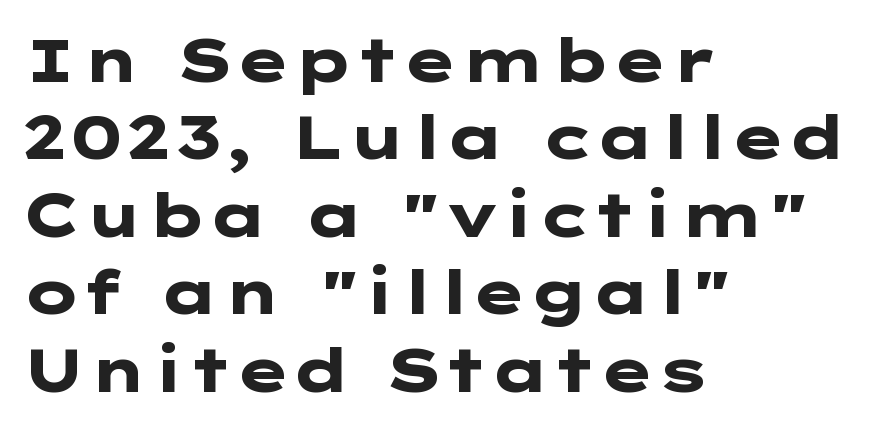
{"serif": "no", "italic": "no", "bold": "yes", "weight": "heavy", "width": "wide", "stroke_contrast": "low", "x_height": "medium", "underline": "no", "align": "left", "line_spacing": "normal", "line_spacing_ratio": 1.27, "letter_spacing": "normal", "letter_spacing_em": 0.0, "glyph_px": 61}
